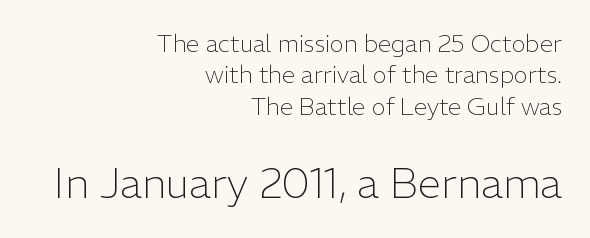
The image shows 42 px light sans-serif type, upright; set right-aligned, normal line spacing (1.31x), normal letter spacing, not underlined; the second (bottom) block is 1.75x larger; low stroke contrast and a medium x-height.
